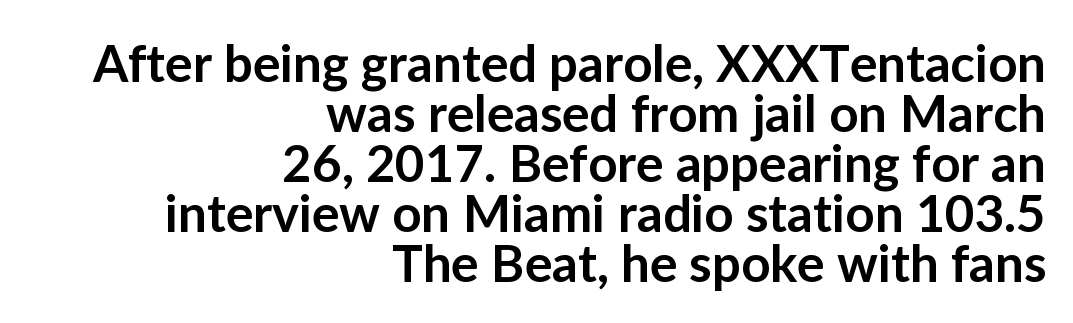
{"serif": "no", "italic": "no", "bold": "semi", "weight": "semibold", "width": "normal", "stroke_contrast": "low", "x_height": "medium", "monospaced": "no", "underline": "no", "align": "right", "line_spacing": "tight", "line_spacing_ratio": 0.98, "letter_spacing": "normal", "letter_spacing_em": 0.0, "glyph_px": 51}
